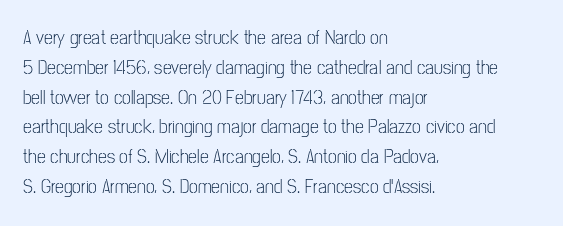
{"italic": "no", "bold": "no", "underline": "no", "align": "left", "line_spacing": "normal", "line_spacing_ratio": 1.49, "letter_spacing": "normal", "letter_spacing_em": 0.0, "glyph_px": 20}
